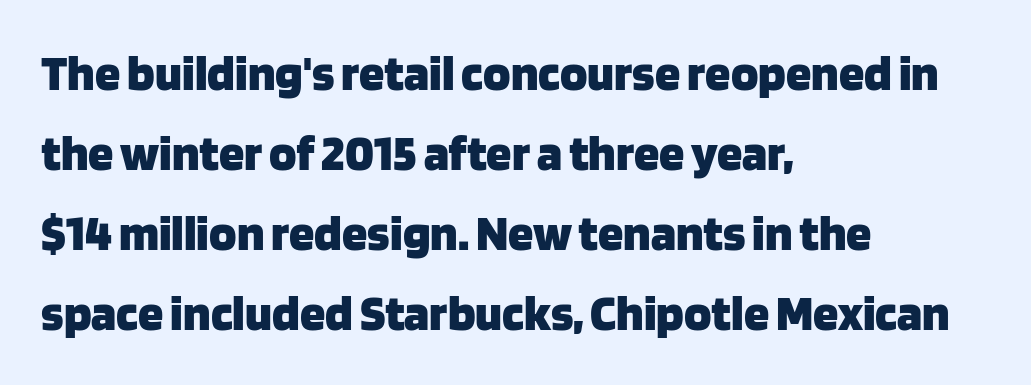
Here the designer chose a conventional face with non-uniform glyph widths. The glyphs have the mass of a bold cut. Vertical spacing — default. Nope, not italic — everything's standing straight. The characters display no serif detailing; their extremities are plain. Descenders are the only things crossing below the line.
